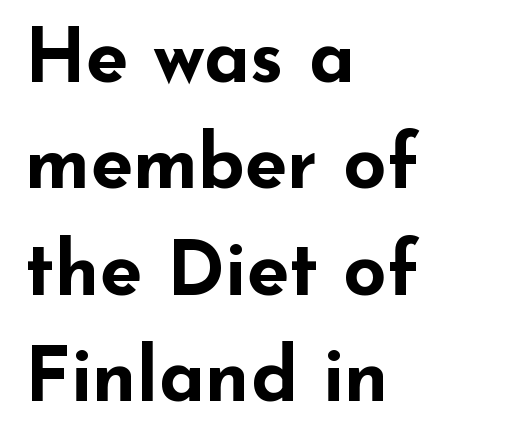
{"serif": "no", "italic": "no", "bold": "yes", "weight": "bold", "width": "wide", "stroke_contrast": "low", "x_height": "small", "monospaced": "no", "underline": "no", "align": "left", "line_spacing": "normal", "line_spacing_ratio": 1.4, "letter_spacing": "normal", "letter_spacing_em": 0.0, "glyph_px": 76}
